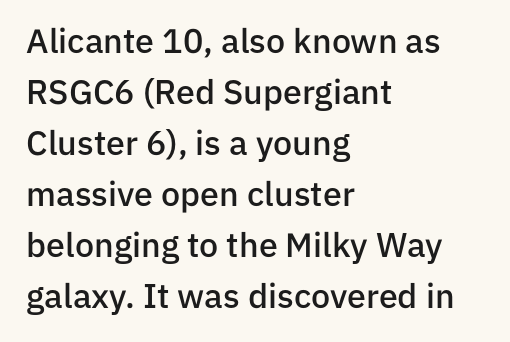
{"serif": "no", "italic": "no", "bold": "semi", "weight": "semibold", "width": "normal", "stroke_contrast": "low", "x_height": "medium", "monospaced": "no", "underline": "no", "align": "left", "line_spacing": "normal", "line_spacing_ratio": 1.5, "letter_spacing": "normal", "letter_spacing_em": 0.0, "glyph_px": 34}
